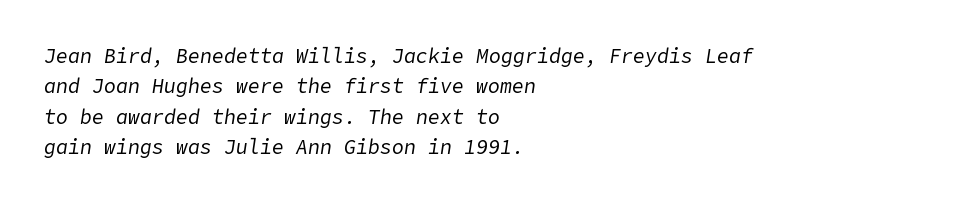
{"italic": "yes", "lean": "right", "slant_degrees": 9, "bold": "no", "underline": "no", "align": "left", "line_spacing": "normal", "line_spacing_ratio": 1.52, "letter_spacing": "normal", "letter_spacing_em": 0.0, "glyph_px": 20}
